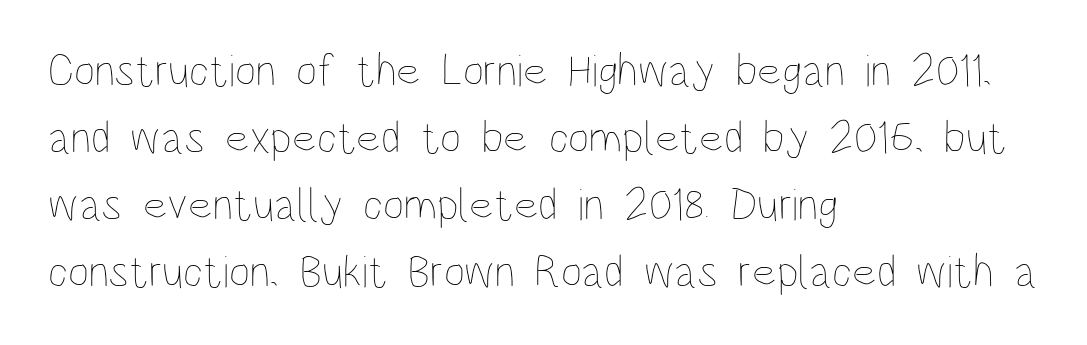
Clear beneath every line of the passage. Is the type heavy? It reads as light-to-regular instead. Is there much room between lines? A standard amount, neither cramped nor airy. No italicization has been applied; the sample stays upright. The type is set solid horizontally, with unmodified tracking.
